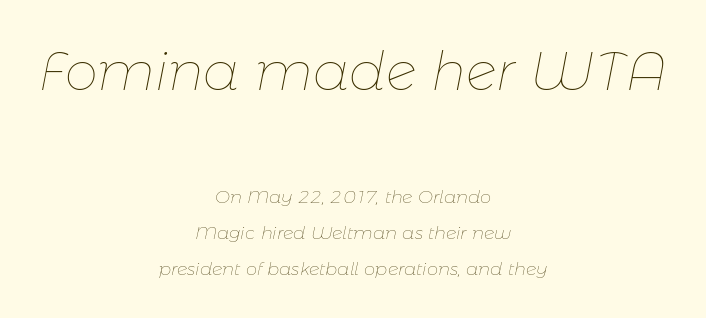
The passage shown begins with its larger block and ends with its smaller one. Spacing verdict: proportional, widths tailored to each character. The cut favours lightness, reaching ordinary text weight at its darkest. Does extra space separate the letters? No, they use regular spacing.
